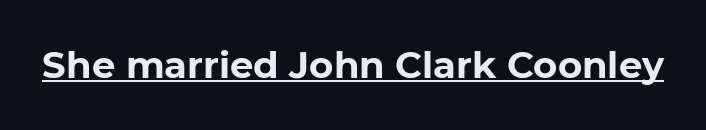
Q: Is the text bold? A: Yes.
Q: Is the typeface a serif or a sans-serif typeface? A: Sans-serif.
Q: Is the text underlined? A: Yes.
Q: Is the spacing between letters normal or unusually wide? A: Normal.
Q: Width (condensed, normal, or wide)? A: Normal.
Q: Stroke contrast? A: Low.
Q: x-height? A: Medium.
Q: Monospaced? A: No.
